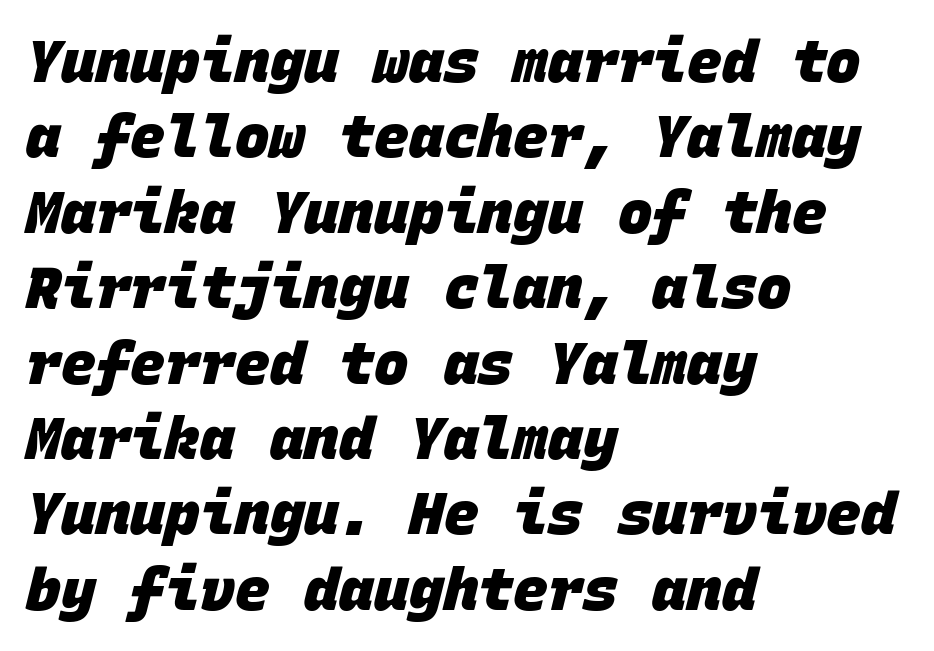
Nothing sits at the stroke ends, so this counts as sans-serif. Caption: bold face, heavy strokes. Lines of text with bare space underneath. Notice how descenders clear the ascenders below comfortably — that's standard leading. These lines keep a tight, regular rhythm from letter to letter.
